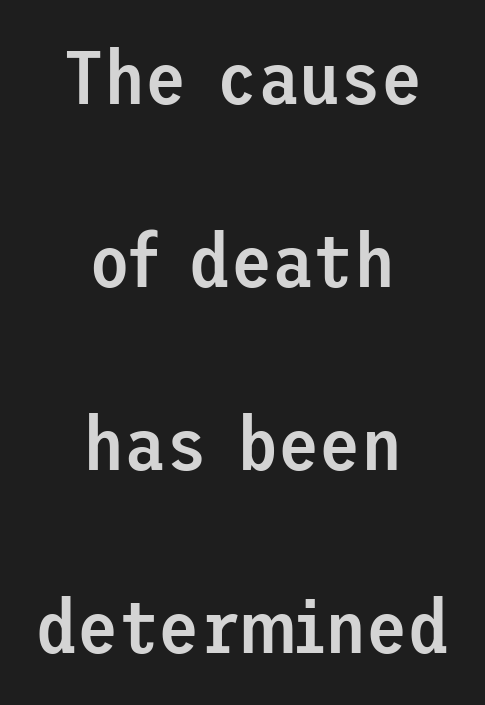
The text was rendered using a sans face with plain stroke endings. Compared with an ordinary text face, these strokes are moderately heavier — a semibold. Nothing unusual about the tracking: characters are spaced as the font intends. No word sits above an underline. Does the lettering tilt? It doesn't — this is upright.
